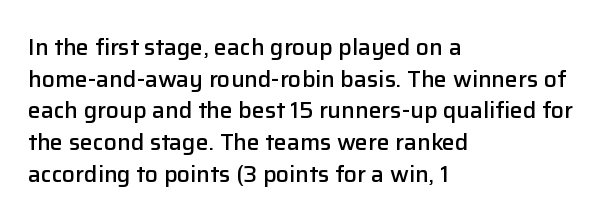
Q: Is the text bold? A: Semi-bold.
Q: Is the text italic (slanted)? A: No, it is upright.
Q: Is the text underlined? A: No.
Q: How is the paragraph aligned? A: Left-aligned.
Q: Is the spacing between letters normal or unusually wide? A: Normal.
Q: Is the spacing between lines tight, normal or loose? A: Normal.
